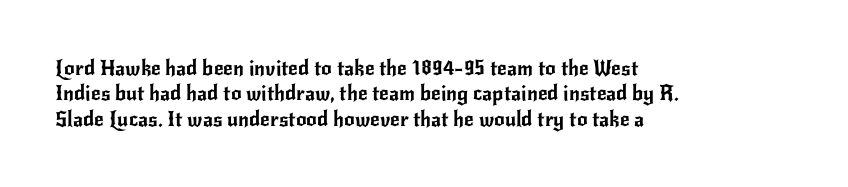
{"italic": "no", "underline": "no", "align": "left", "line_spacing_ratio": 1.21, "letter_spacing": "normal", "letter_spacing_em": 0.0, "glyph_px": 21}
